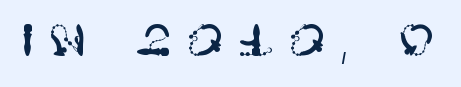
The image shows 44 px sans-serif type, upright; set unusually wide letter spacing (+0.32 em), not underlined; high stroke contrast and a large x-height.
